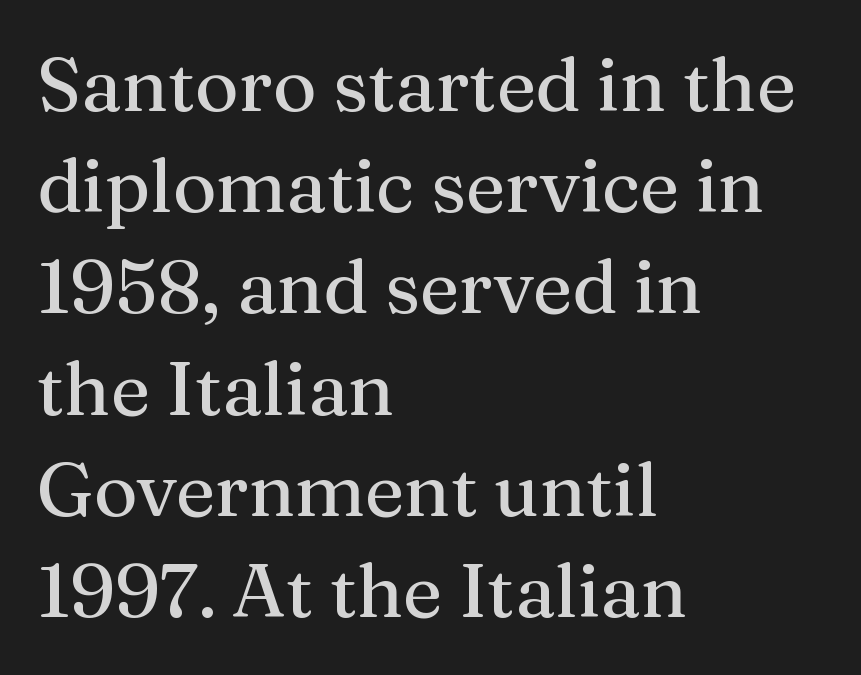
Q: Is the text italic (slanted)? A: No, it is upright.
Q: Is the typeface a serif or a sans-serif typeface? A: Serif.
Q: Is the text underlined? A: No.
Q: How is the paragraph aligned? A: Left-aligned.
Q: Is the spacing between letters normal or unusually wide? A: Normal.
Q: Is the spacing between lines tight, normal or loose? A: Normal.
Q: Width (condensed, normal, or wide)? A: Normal.
Q: Stroke contrast? A: Medium.
Q: x-height? A: Medium.
Q: Monospaced? A: No.
